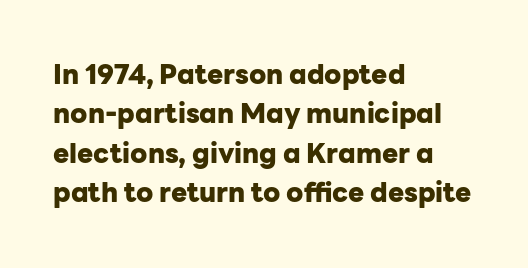
{"italic": "no", "bold": "yes", "underline": "no", "align": "left", "line_spacing": "normal", "line_spacing_ratio": 1.46, "letter_spacing": "normal", "letter_spacing_em": 0.0, "glyph_px": 27}
